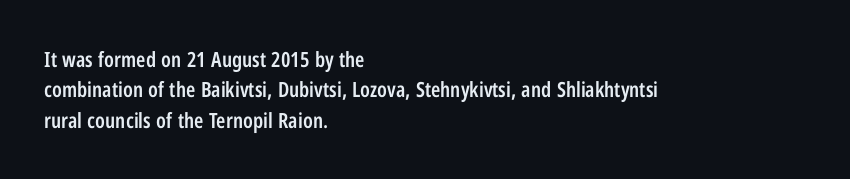
Inter-character spacing is left at the font's built-in metrics. Posture: straight, roman, zero tilt. These lines carry some extra weight — a demibold, not a full bold. The paragraph has a hard left edge and a soft right edge. Regular leading. Decoration check: the copy has no underline.
